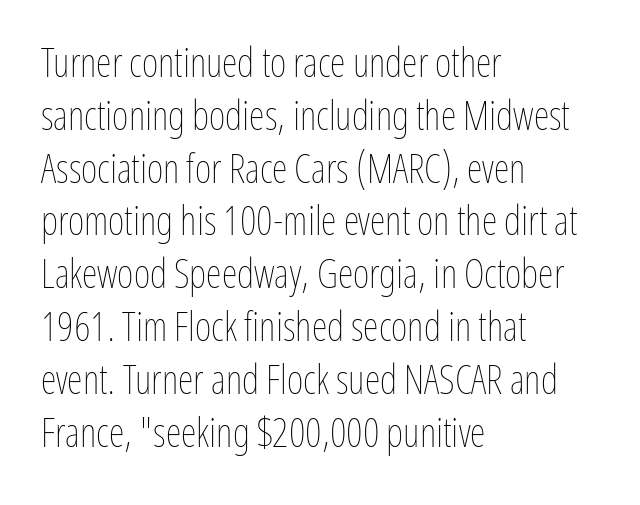
Nope, not italic — everything's standing straight. Is this a heavy cut? Hardly; it is regular or lighter. Look at the tracking — it's just the regular setting, nothing added. Which margin do the lines hug? The left one — the right edge is uneven. One glance says typical: line gaps are just what's usual. Varying glyph widths throughout — classic text-font behaviour.
